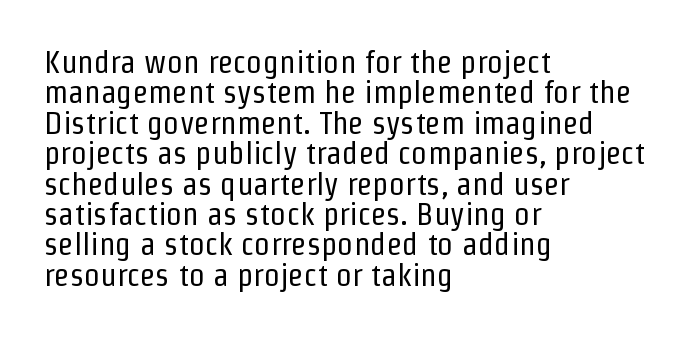
{"serif": "no", "italic": "no", "bold": "no", "weight": "regular", "width": "condensed", "stroke_contrast": "low", "x_height": "medium", "monospaced": "no", "underline": "no", "align": "left", "line_spacing": "tight", "line_spacing_ratio": 0.95, "letter_spacing": "normal", "letter_spacing_em": 0.0, "glyph_px": 32}
